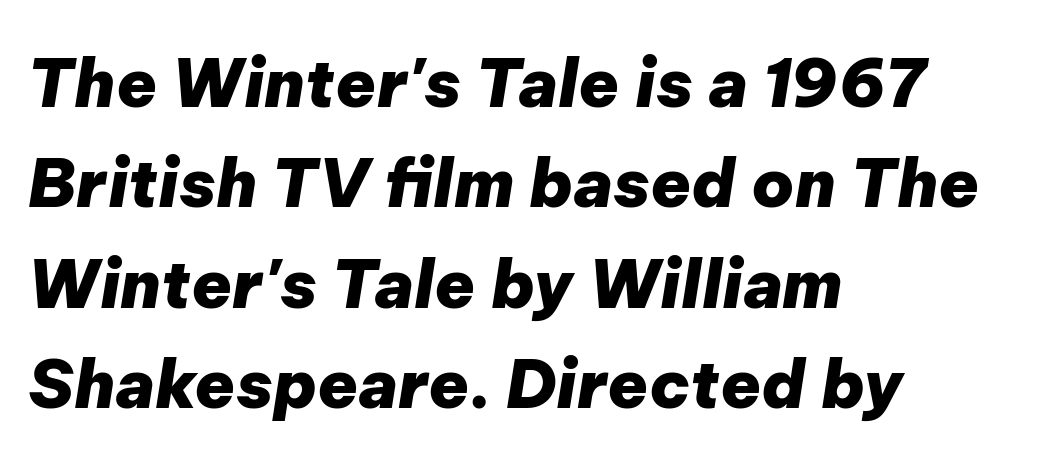
{"italic": "yes", "lean": "right", "slant_degrees": 9, "bold": "yes", "weight": "heavy", "width": "normal", "stroke_contrast": "low", "x_height": "medium", "monospaced": "no", "underline": "no", "align": "left", "line_spacing": "normal", "line_spacing_ratio": 1.52, "letter_spacing": "normal", "letter_spacing_em": 0.0, "glyph_px": 66}
